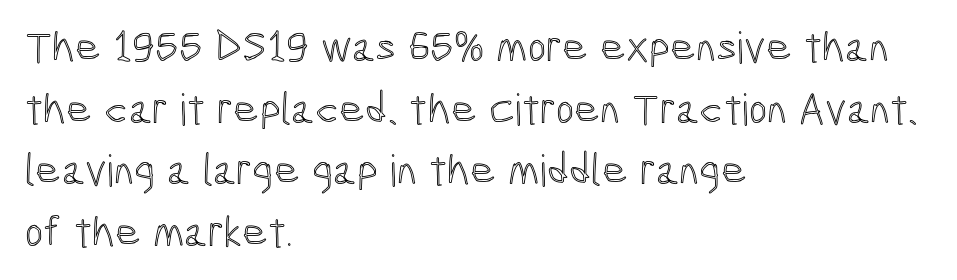
You could not count columns in this text — the font is proportionally spaced. Is there much room between lines? A standard amount, neither cramped nor airy. Type without underlining. Honestly, the letter spacing is just normal — you wouldn't notice it. Characters remain perfectly vertical along every line.
